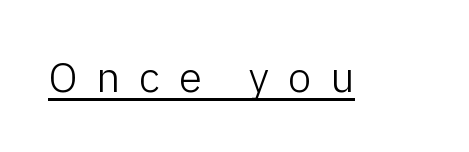
The image shows 42 px light sans-serif type, upright; set unusually wide letter spacing (+0.45 em), underlined; low stroke contrast and a medium x-height.
